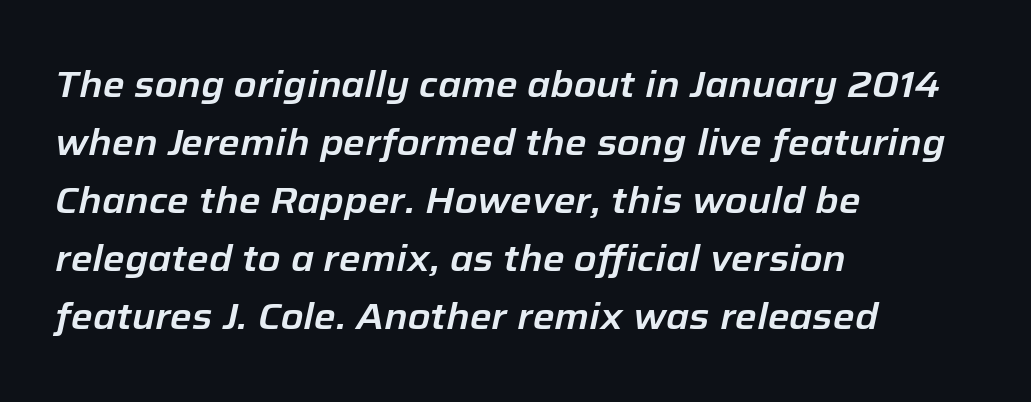
The string is rendered with underlining switched off. The axis of the letterforms is tilted away from vertical. Observe the ordinary spacing: letters are neighbours, not strangers. This sample keeps an unexceptional amount of space between lines. Does the copy run flush right? No — it runs flush left.
